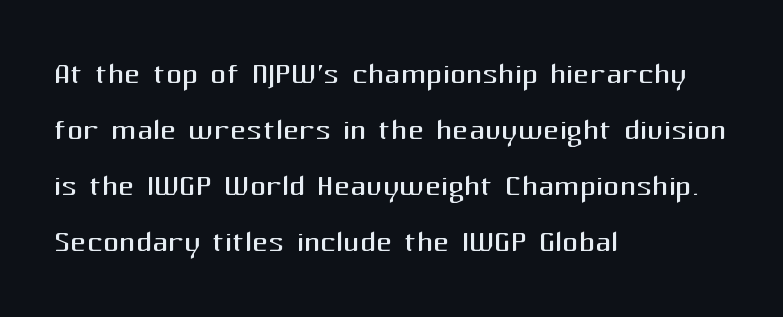
Q: Is the text bold? A: No.
Q: Is the text italic (slanted)? A: No, it is upright.
Q: Is the typeface a serif or a sans-serif typeface? A: Sans-serif.
Q: Is the text underlined? A: No.
Q: How is the paragraph aligned? A: Left-aligned.
Q: Is the spacing between letters normal or unusually wide? A: Normal.
Q: Is the spacing between lines tight, normal or loose? A: Normal.
Q: Width (condensed, normal, or wide)? A: Normal.
Q: Stroke contrast? A: Medium.
Q: x-height? A: Medium.
Q: Monospaced? A: No.
